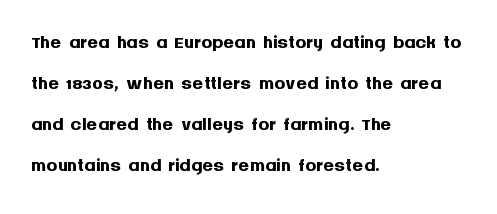
The image shows 27 px bold type, upright; set left-aligned, normal line spacing (1.52x), normal letter spacing, not underlined.
